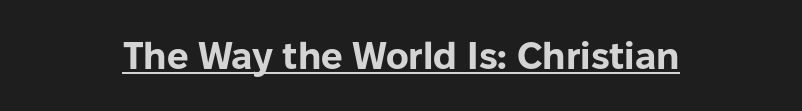
Q: Is the text bold? A: Yes.
Q: Is the text italic (slanted)? A: No, it is upright.
Q: Is the typeface a serif or a sans-serif typeface? A: Sans-serif.
Q: Is the text underlined? A: Yes.
Q: Is the spacing between letters normal or unusually wide? A: Normal.
Q: Width (condensed, normal, or wide)? A: Normal.
Q: Stroke contrast? A: Low.
Q: x-height? A: Medium.
Q: Monospaced? A: No.
